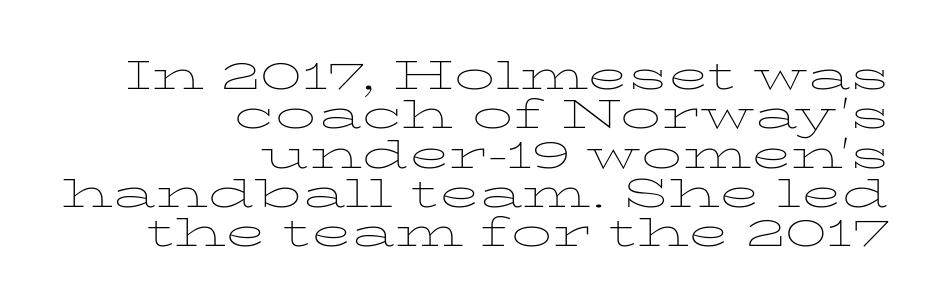
{"serif": "yes", "italic": "no", "bold": "no", "weight": "thin", "width": "wide", "stroke_contrast": "low", "x_height": "medium", "monospaced": "no", "underline": "no", "align": "right", "line_spacing": "tight", "line_spacing_ratio": 0.96, "letter_spacing": "normal", "letter_spacing_em": 0.0, "glyph_px": 41}
